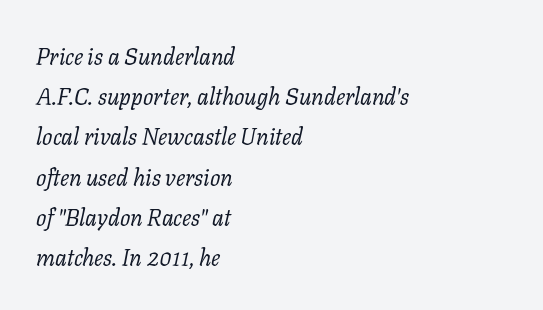
{"italic": "yes", "lean": "right", "slant_degrees": 11, "bold": "no", "underline": "no", "align": "left", "line_spacing_ratio": 1.75, "letter_spacing": "normal", "letter_spacing_em": 0.0, "glyph_px": 23}
